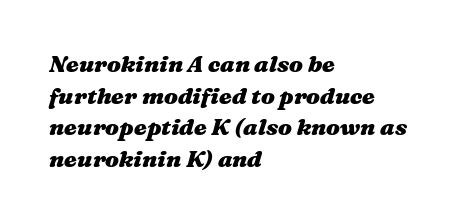
{"italic": "yes", "lean": "right", "slant_degrees": 16, "bold": "yes", "underline": "no", "align": "left", "line_spacing": "normal", "line_spacing_ratio": 1.37, "letter_spacing": "normal", "letter_spacing_em": 0.0, "glyph_px": 23}
